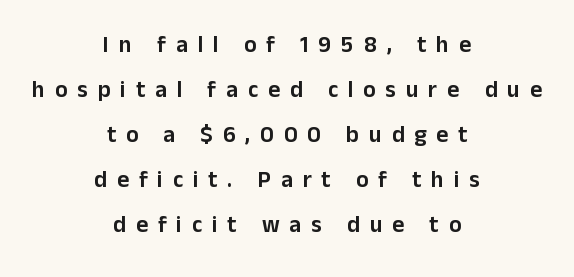
The image shows 23 px text type, upright; set centered, loose line spacing (1.96x), unusually wide letter spacing (+0.43 em), not underlined.
